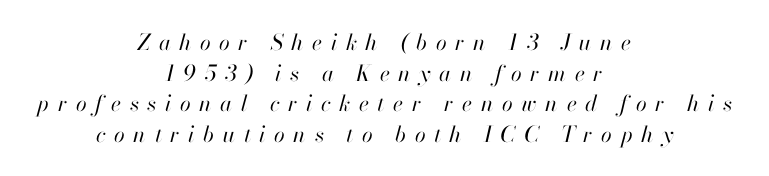
The image shows 22 px text type, italic (leaning right); set centered, normal line spacing (1.39x), unusually wide letter spacing (+0.39 em), not underlined.
